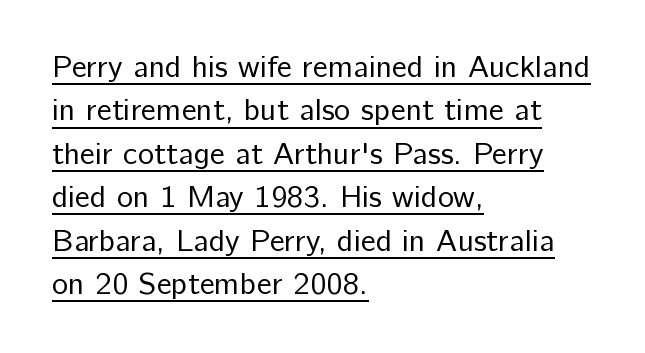
A classic flush-left, rag-right setting is used for this passage. No letter is thick-stroked: the sample isn't bold. This is underlined copy, the kind a proofreader might mark for attention. Horizontal bands of white between lines are of average thickness.
